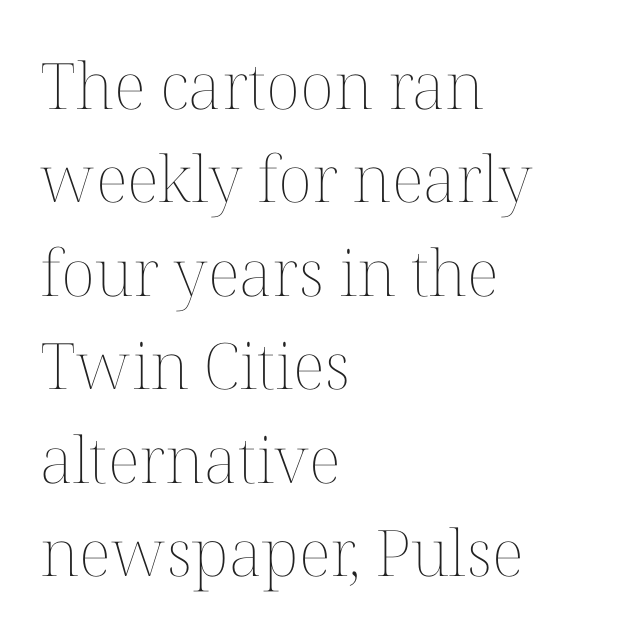
The image shows 64 px thin type, upright; set left-aligned, normal line spacing (1.46x), normal letter spacing, not underlined; medium stroke contrast and a medium x-height.
